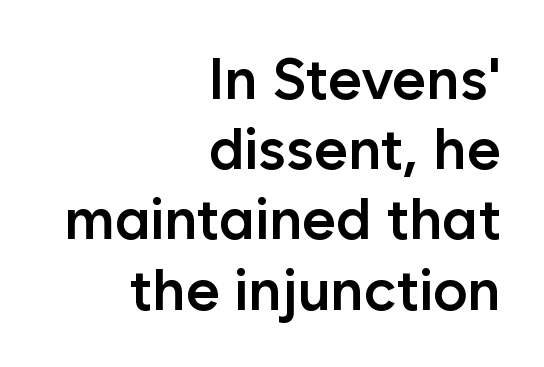
The image shows 58 px semibold sans-serif type, upright; set right-aligned, line spacing 1.21x, normal letter spacing, not underlined; low stroke contrast and a medium x-height.
